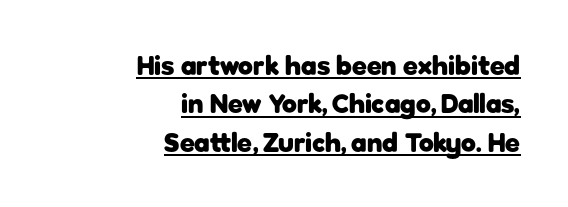
The image shows 27 px bold type, upright; set right-aligned, normal line spacing (1.42x), normal letter spacing, underlined.
